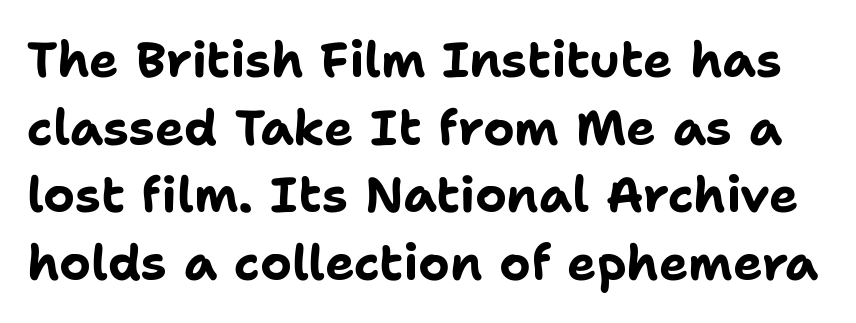
Q: Is the text bold? A: Yes.
Q: Is the text italic (slanted)? A: No, it is upright.
Q: Is the typeface a serif or a sans-serif typeface? A: Sans-serif.
Q: Is the text underlined? A: No.
Q: Is the spacing between letters normal or unusually wide? A: Normal.
Q: Is the spacing between lines tight, normal or loose? A: Normal.
Q: Width (condensed, normal, or wide)? A: Normal.
Q: Stroke contrast? A: Low.
Q: x-height? A: Medium.
Q: Monospaced? A: No.
